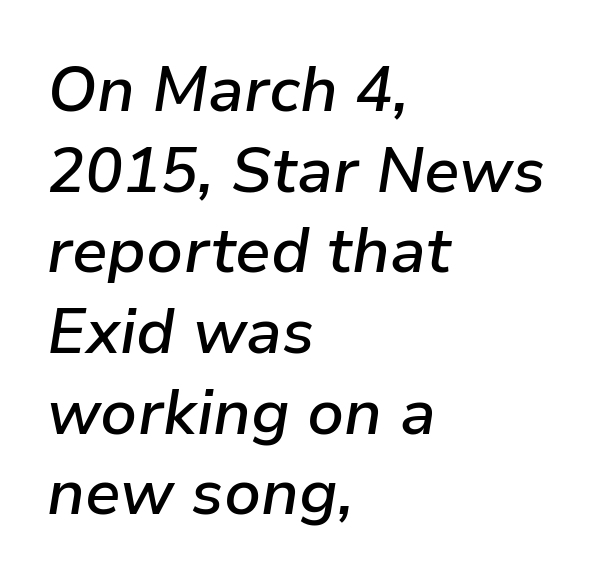
Q: Is the text bold? A: Semi-bold.
Q: Is the text italic (slanted)? A: Yes, it leans right by about 9 degrees.
Q: Is the text underlined? A: No.
Q: How is the paragraph aligned? A: Left-aligned.
Q: Is the spacing between letters normal or unusually wide? A: Normal.
Q: Is the spacing between lines tight, normal or loose? A: Normal.
Q: Width (condensed, normal, or wide)? A: Normal.
Q: Stroke contrast? A: Low.
Q: x-height? A: Medium.
Q: Monospaced? A: No.
